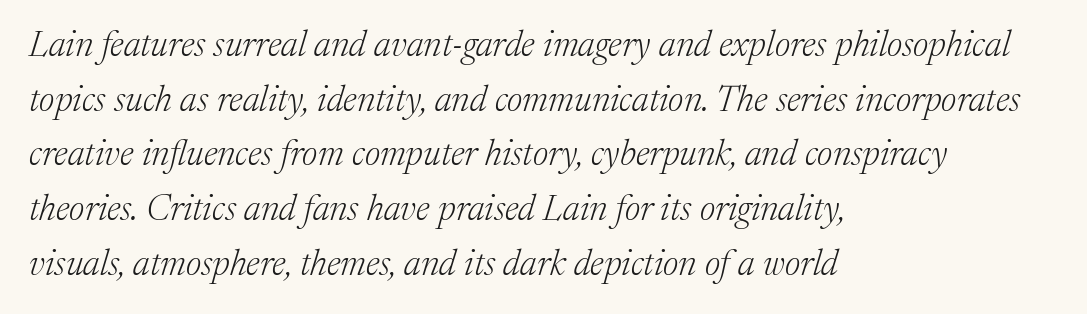
Q: Is the text bold? A: No.
Q: Is the text italic (slanted)? A: Yes, it leans right by about 17 degrees.
Q: Is the typeface a serif or a sans-serif typeface? A: Serif.
Q: Is the text underlined? A: No.
Q: How is the paragraph aligned? A: Left-aligned.
Q: Is the spacing between letters normal or unusually wide? A: Normal.
Q: Is the spacing between lines tight, normal or loose? A: Normal.
Q: Width (condensed, normal, or wide)? A: Normal.
Q: Stroke contrast? A: Medium.
Q: x-height? A: Medium.
Q: Monospaced? A: No.
